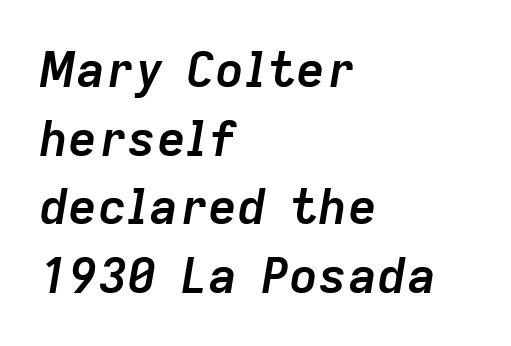
Here the glyphs are tracked normally, forming tight word shapes. It's the slanting kind of type. This sample is left-justified, so line endings fall wherever the words run out. The face used here is proportionally spaced, like ordinary book or web type. Rows of type keep a routine distance in the vertical direction.
